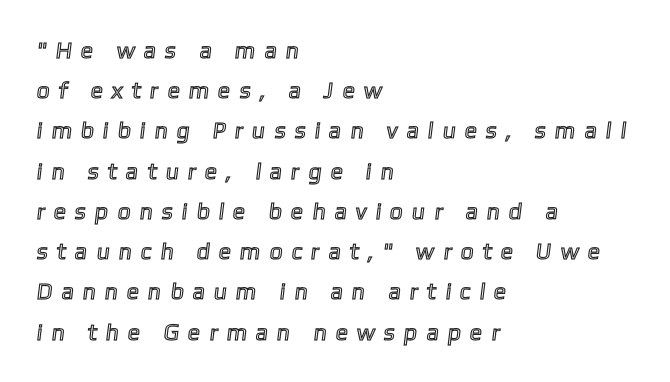
Horizontally, the lines are justified to the leading edge only. Beneath every word, the page is bare. The line texture is sparse and dotted thanks to wide tracking.
